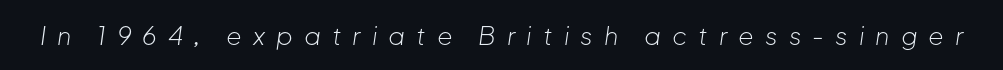
Observe the wide spacing: letters keep a clear distance from each other. The text carries the slant typical of an italic or oblique font. Plain, unruled lines of type. This is not heavy type; no bold has been used.
